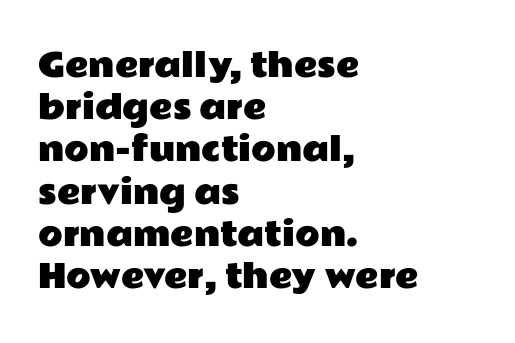
Q: Is the text italic (slanted)? A: No, it is upright.
Q: Is the typeface a serif or a sans-serif typeface? A: Sans-serif.
Q: Is the text underlined? A: No.
Q: How is the paragraph aligned? A: Left-aligned.
Q: Is the spacing between letters normal or unusually wide? A: Normal.
Q: Is the spacing between lines tight, normal or loose? A: Normal.
Q: Width (condensed, normal, or wide)? A: Wide.
Q: Stroke contrast? A: Low.
Q: x-height? A: Medium.
Q: Monospaced? A: No.
